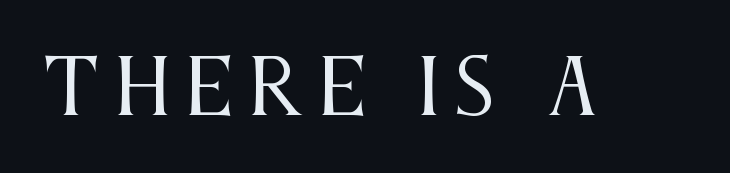
Is there any slant? The stems are plumb. Type style note: has serifs. The font sits on the lighter half of the weight spectrum, regular included. Here the designer chose a conventional face with non-uniform glyph widths. Lines of text with bare space underneath.
